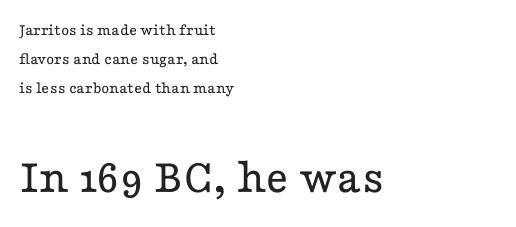
{"serif": "yes", "italic": "no", "bold": "no", "weight": "regular", "width": "wide", "stroke_contrast": "low", "x_height": "medium", "monospaced": "no", "underline": "no", "align": "left", "line_spacing_ratio": 1.72, "letter_spacing": "normal", "letter_spacing_em": 0.0, "larger_block": "second", "size_ratio": 2.94, "glyph_px": 50}
